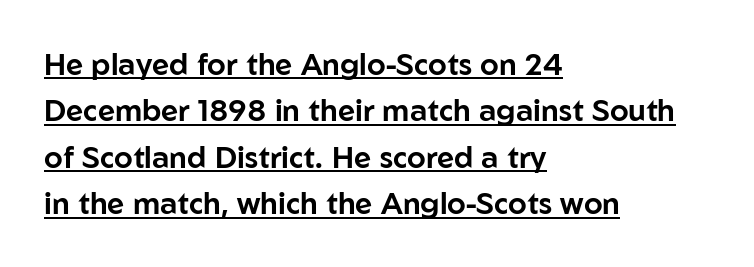
{"serif": "no", "italic": "no", "width": "normal", "stroke_contrast": "low", "x_height": "medium", "monospaced": "no", "underline": "yes", "align": "left", "line_spacing": "normal", "line_spacing_ratio": 1.55, "letter_spacing": "normal", "letter_spacing_em": 0.0, "glyph_px": 30}
